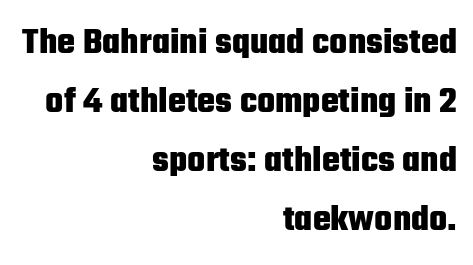
The horizontal fit of the characters is conventional and even. Has an underline been added? It has not. Font category for this specimen: sans-serif. Visually the block forms a straight wall on the right and a jagged coastline on the left. Characters remain perfectly vertical along every line. Is this a fixed-width face? No — the glyphs have proportional, varying widths.
